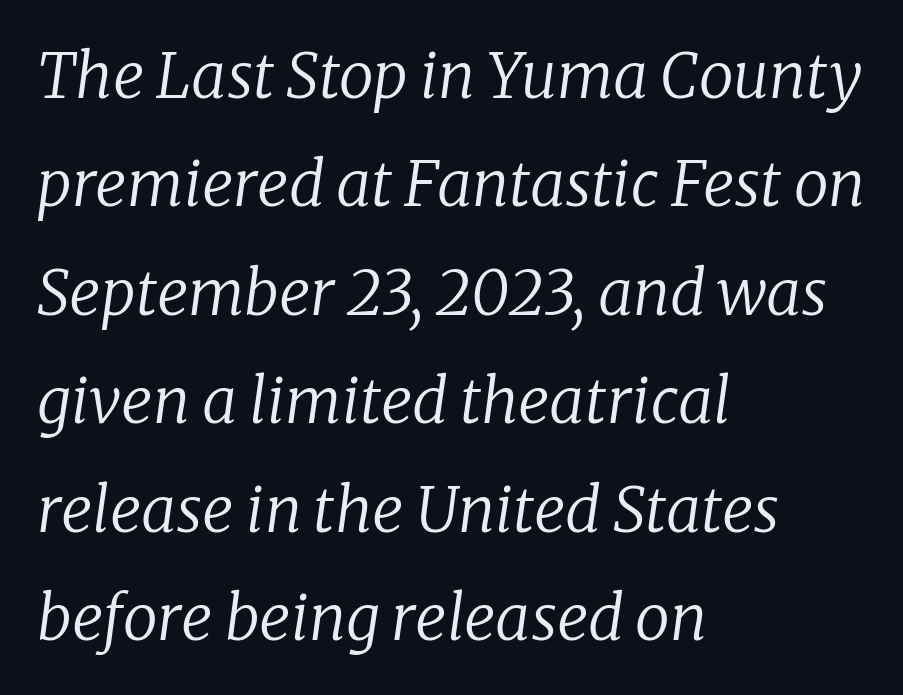
The image shows 62 px regular-weight serif type, italic (leaning right); set left-aligned, line spacing 1.75x, normal letter spacing, not underlined; low stroke contrast and a medium x-height.
